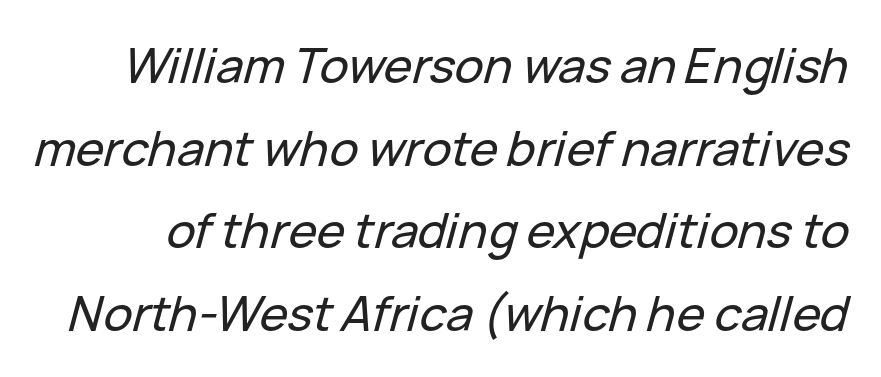
Varying glyph widths throughout — classic text-font behaviour. Descenders are the only things crossing below the line. What stands out about the letter spacing? Nothing — it is the standard amount. If you drew a line through each stem, it would be angled.
